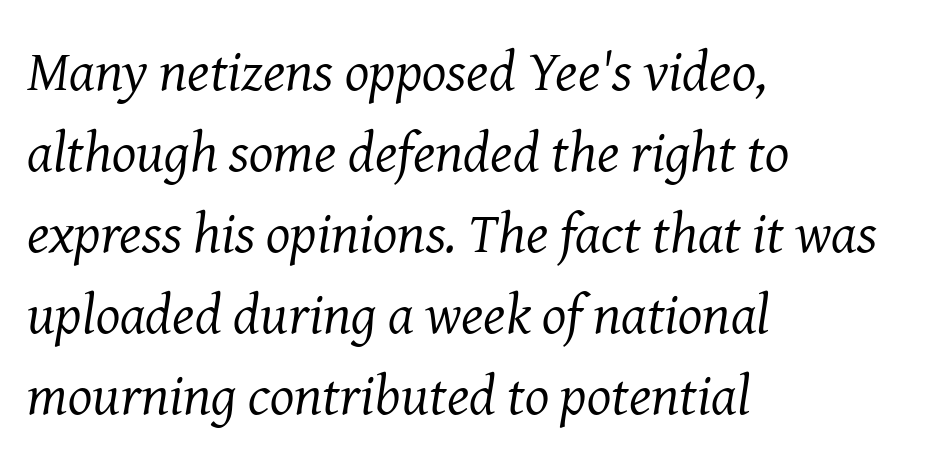
The image shows 57 px regular-weight serif type, italic (leaning right); set left-aligned, normal line spacing (1.42x), normal letter spacing, not underlined; medium stroke contrast and a medium x-height.
